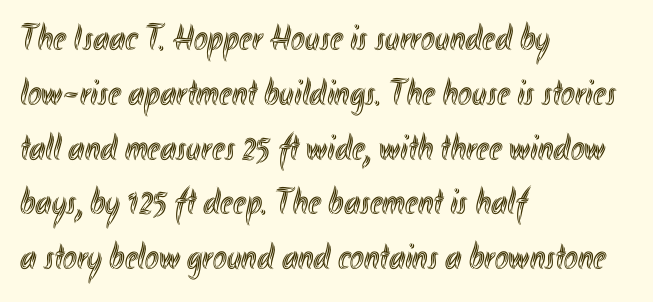
The image shows 37 px condensed type; set left-aligned, normal line spacing (1.48x), normal letter spacing, not underlined; a small x-height.
